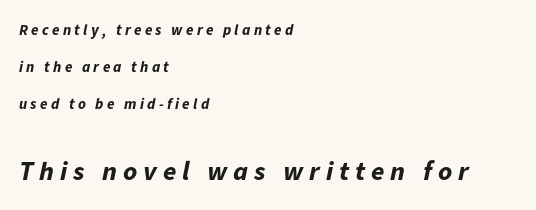
Q: Is the text bold? A: Yes.
Q: Is the text italic (slanted)? A: Yes, it leans right by about 11 degrees.
Q: Is the text underlined? A: No.
Q: How is the paragraph aligned? A: Left-aligned.
Q: Is the spacing between letters normal or unusually wide? A: Unusually wide.
Q: Is the spacing between lines tight, normal or loose? A: Loose.
Q: Which block of text is set in a larger size, the first (top) or the second (bottom)? A: The second (bottom) one.
